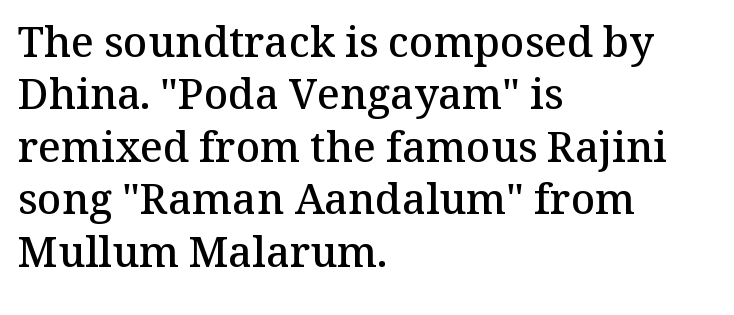
The image shows 42 px semibold serif type, upright; set left-aligned, normal line spacing (1.25x), normal letter spacing, not underlined; medium stroke contrast and a medium x-height.
